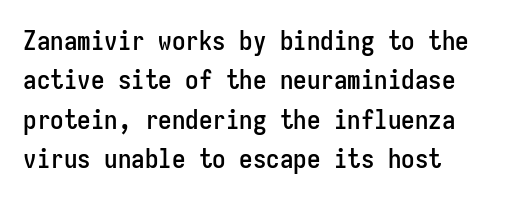
Q: Is the text italic (slanted)? A: No, it is upright.
Q: Is the text underlined? A: No.
Q: How is the paragraph aligned? A: Left-aligned.
Q: Is the spacing between letters normal or unusually wide? A: Normal.
Q: Is the spacing between lines tight, normal or loose? A: Normal.
